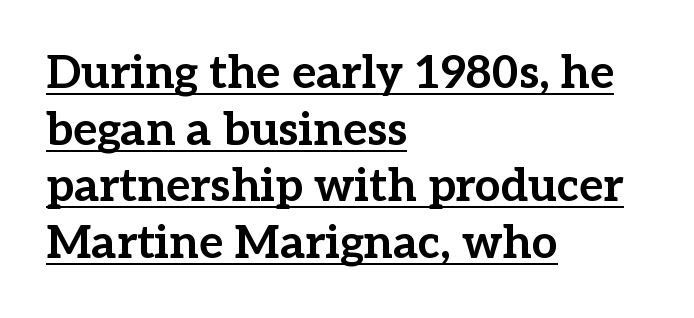
{"serif": "yes", "italic": "no", "bold": "yes", "weight": "bold", "width": "normal", "stroke_contrast": "low", "x_height": "medium", "monospaced": "no", "underline": "yes", "align": "left", "line_spacing_ratio": 1.23, "letter_spacing": "normal", "letter_spacing_em": 0.0, "glyph_px": 46}
